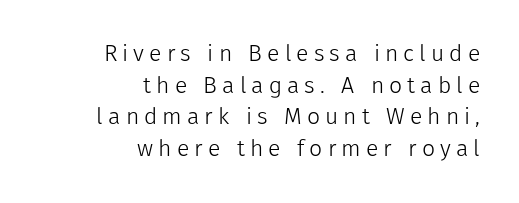
{"italic": "no", "bold": "no", "underline": "no", "align": "right", "line_spacing": "normal", "line_spacing_ratio": 1.38, "letter_spacing": "wide", "letter_spacing_em": 0.22, "glyph_px": 23}
